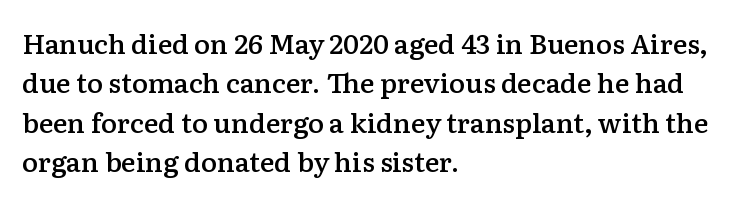
The image shows 27 px text type, upright; set left-aligned, normal line spacing (1.46x), normal letter spacing, not underlined.
